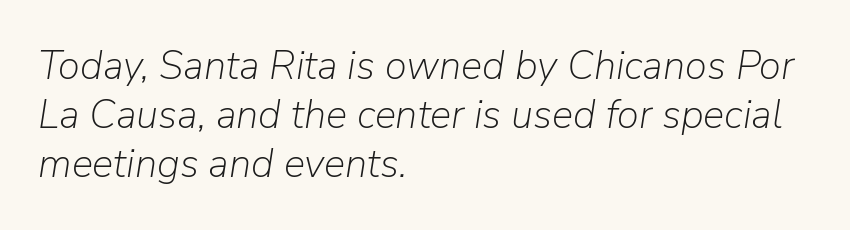
Q: Is the text bold? A: No.
Q: Is the text italic (slanted)? A: Yes, it leans right by about 9 degrees.
Q: Is the text underlined? A: No.
Q: How is the paragraph aligned? A: Left-aligned.
Q: Is the spacing between letters normal or unusually wide? A: Normal.
Q: Width (condensed, normal, or wide)? A: Normal.
Q: Stroke contrast? A: Low.
Q: x-height? A: Medium.
Q: Monospaced? A: No.
